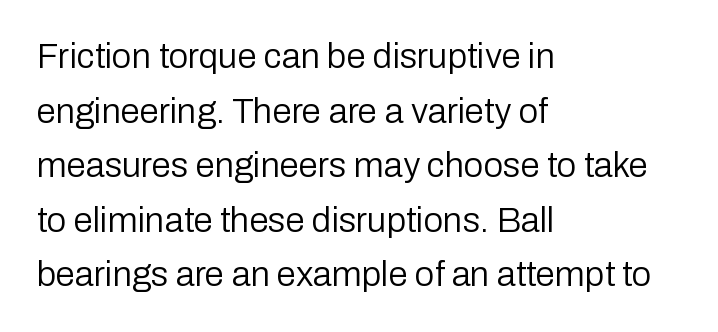
The image shows 35 px regular-weight sans-serif type, upright; set left-aligned, normal line spacing (1.56x), normal letter spacing, not underlined; low stroke contrast and a medium x-height.
